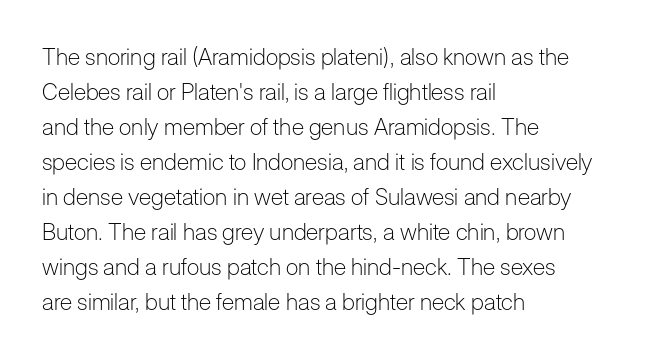
The image shows 23 px text type, upright; set left-aligned, normal line spacing (1.52x), normal letter spacing, not underlined.
